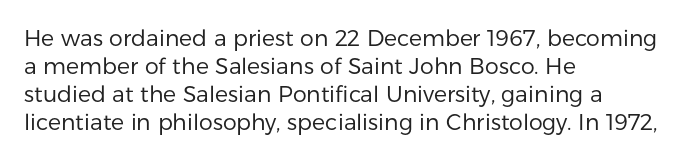
Q: Is the text bold? A: No.
Q: Is the text italic (slanted)? A: No, it is upright.
Q: Is the text underlined? A: No.
Q: How is the paragraph aligned? A: Left-aligned.
Q: Is the spacing between letters normal or unusually wide? A: Normal.
Q: Is the spacing between lines tight, normal or loose? A: Normal.
